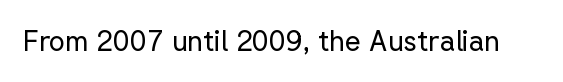
The specimen omits any rule beneath the text block's lines. Short note: letters normally spaced. Vertical strokes here are truly vertical. Note the varied advance widths — an 'i' is clearly narrower than an 'm'. The face used here is a sans, in the tradition of grotesques and geometrics.
